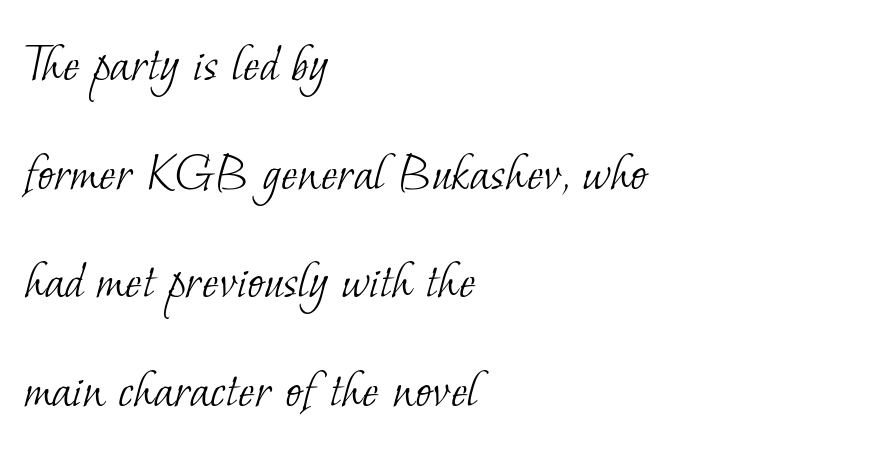
{"serif": "yes", "bold": "no", "weight": "light", "width": "normal", "stroke_contrast": "low", "x_height": "small", "monospaced": "no", "underline": "no", "align": "left", "line_spacing": "loose", "line_spacing_ratio": 1.94, "letter_spacing": "normal", "letter_spacing_em": 0.0, "glyph_px": 56}
